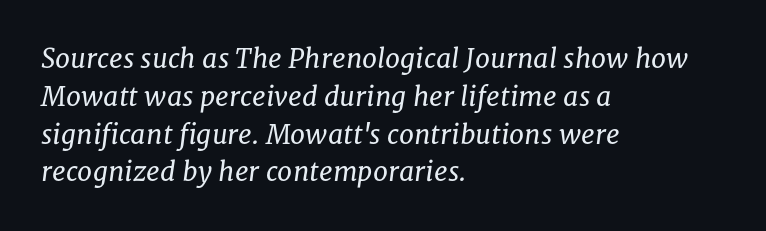
{"italic": "yes", "lean": "right", "slant_degrees": 8, "bold": "no", "underline": "no", "align": "left", "line_spacing": "normal", "line_spacing_ratio": 1.4, "letter_spacing": "normal", "letter_spacing_em": 0.0, "glyph_px": 27}
